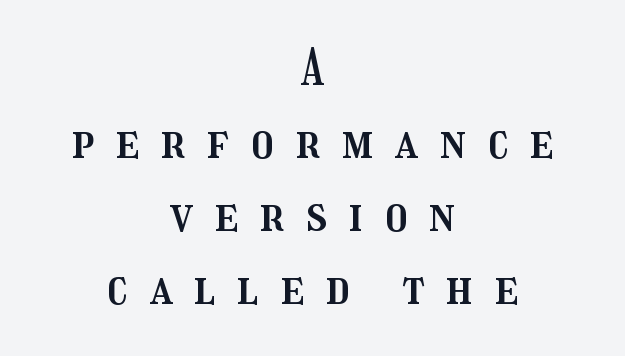
The image shows 49 px condensed type, upright; set centered, normal line spacing (1.49x), unusually wide letter spacing (+0.45 em), not underlined; medium stroke contrast and a medium x-height.
